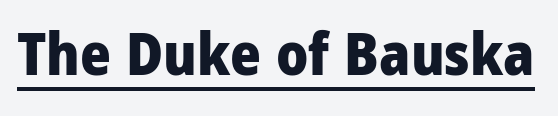
The image shows 59 px heavy, condensed sans-serif type, upright; set normal letter spacing, underlined; low stroke contrast and a large x-height.
